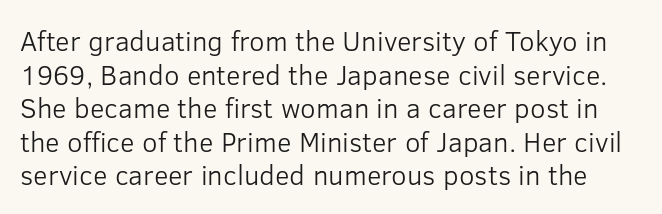
The image shows 28 px light sans-serif type, upright; set line spacing 1.2x, normal letter spacing, not underlined; low stroke contrast and a medium x-height.
